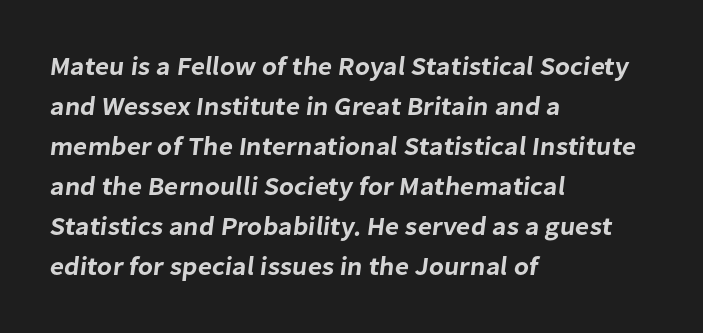
The image shows 26 px text type; set left-aligned, normal line spacing (1.54x), normal letter spacing, not underlined.
